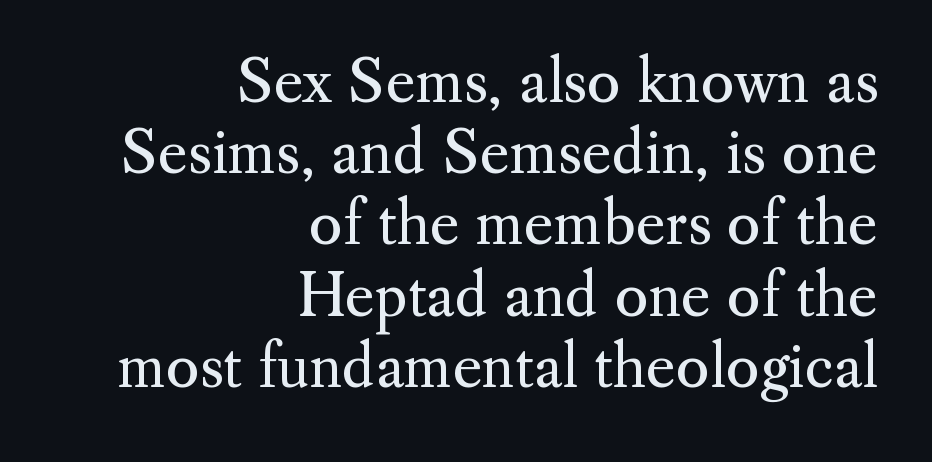
{"serif": "yes", "italic": "no", "bold": "no", "weight": "regular", "width": "normal", "stroke_contrast": "medium", "x_height": "small", "monospaced": "no", "underline": "no", "align": "right", "line_spacing": "normal", "line_spacing_ratio": 1.25, "letter_spacing": "normal", "letter_spacing_em": 0.0, "glyph_px": 57}
